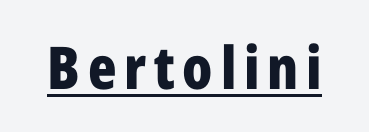
Examine the stroke ends and you'll find no serifs. The font is running at its bold setting. Somebody hit Ctrl+U on this one — the words are underlined. Do the letters lean? They stand straight. Character widths vary here, with narrow letters taking less room than wide ones.
